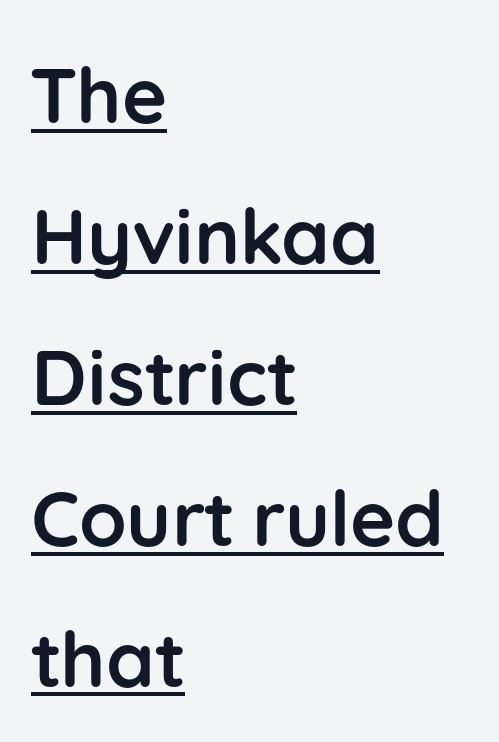
The image shows 77 px semibold sans-serif type, upright; set left-aligned, line spacing 1.83x, normal letter spacing, underlined; low stroke contrast and a medium x-height.
